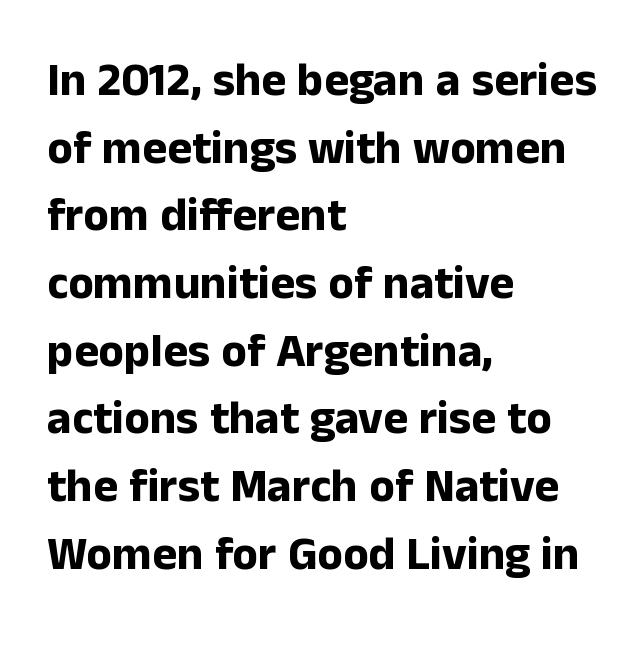
The letters advance in unequal steps, a hallmark of proportional type. Rows of type keep a routine distance in the vertical direction. As a designer I'd log this as weight 700, bold. Compared with a centered layout, this one pins lines to the left instead. The type is set solid horizontally, with unmodified tracking.
